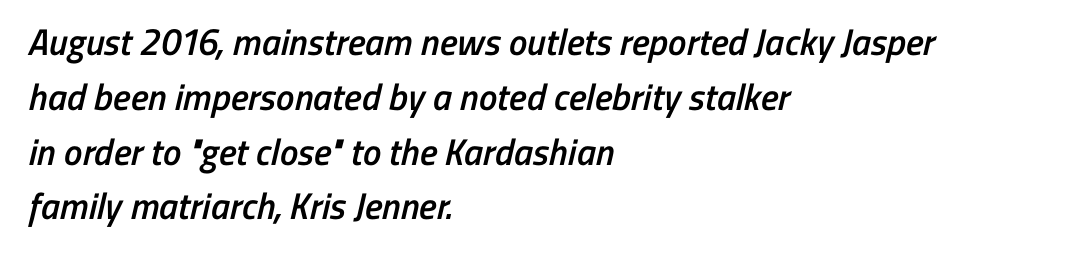
The image shows 37 px semibold, condensed sans-serif type; set left-aligned, normal line spacing (1.48x), normal letter spacing, not underlined; low stroke contrast and a medium x-height.
